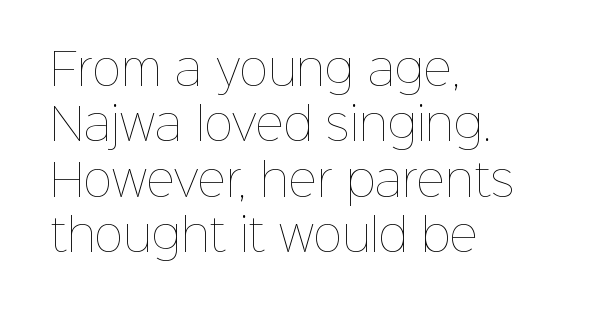
Q: Is the text bold? A: No.
Q: Is the text italic (slanted)? A: No, it is upright.
Q: Is the text underlined? A: No.
Q: How is the paragraph aligned? A: Left-aligned.
Q: Is the spacing between letters normal or unusually wide? A: Normal.
Q: Is the spacing between lines tight, normal or loose? A: Normal.
Q: Width (condensed, normal, or wide)? A: Normal.
Q: Stroke contrast? A: Low.
Q: x-height? A: Medium.
Q: Monospaced? A: No.
